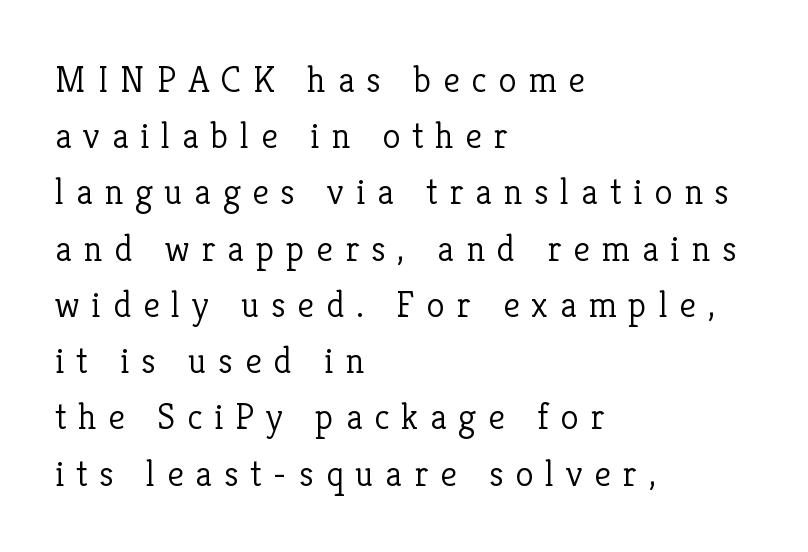
Q: Is the text bold? A: No.
Q: Is the text italic (slanted)? A: No, it is upright.
Q: Is the typeface a serif or a sans-serif typeface? A: Serif.
Q: Is the text underlined? A: No.
Q: How is the paragraph aligned? A: Left-aligned.
Q: Is the spacing between letters normal or unusually wide? A: Unusually wide.
Q: Is the spacing between lines tight, normal or loose? A: Normal.
Q: Width (condensed, normal, or wide)? A: Normal.
Q: Stroke contrast? A: Low.
Q: x-height? A: Medium.
Q: Monospaced? A: No.
